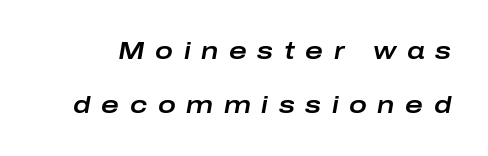
The image shows 24 px text type, italic (leaning right); set loose line spacing (2.25x), unusually wide letter spacing (+0.44 em), not underlined.
